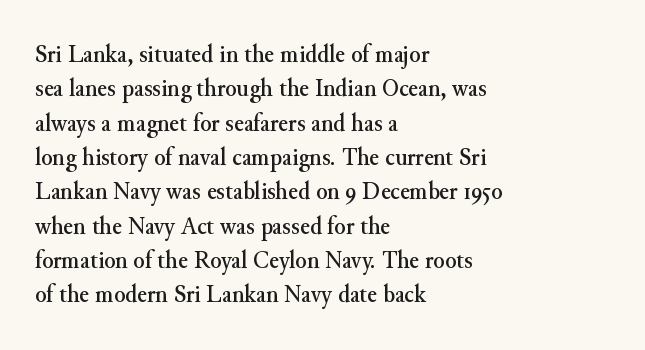
Q: Is the text italic (slanted)? A: No, it is upright.
Q: Is the text underlined? A: No.
Q: How is the paragraph aligned? A: Left-aligned.
Q: Is the spacing between letters normal or unusually wide? A: Normal.
Q: Is the spacing between lines tight, normal or loose? A: Normal.
